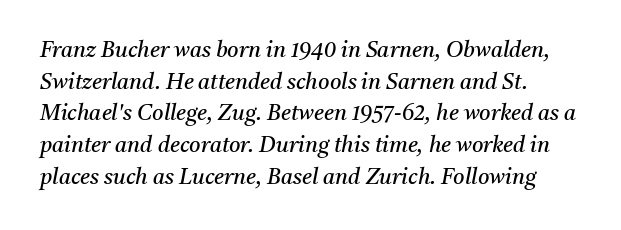
Q: Is the text bold? A: No.
Q: Is the text italic (slanted)? A: Yes, it leans right by about 11 degrees.
Q: Is the text underlined? A: No.
Q: Is the spacing between letters normal or unusually wide? A: Normal.
Q: Is the spacing between lines tight, normal or loose? A: Normal.
